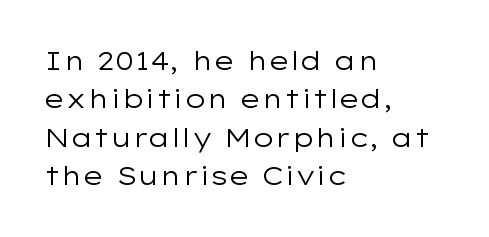
Leftover space on each line is placed entirely after the last word. The font sits on the lighter half of the weight spectrum, regular included. Here the glyphs are tracked normally, forming tight word shapes. Evenly set lines give the paragraph a standard silhouette. The area under the type is left untouched. The letters stand upright; this is a roman face.
